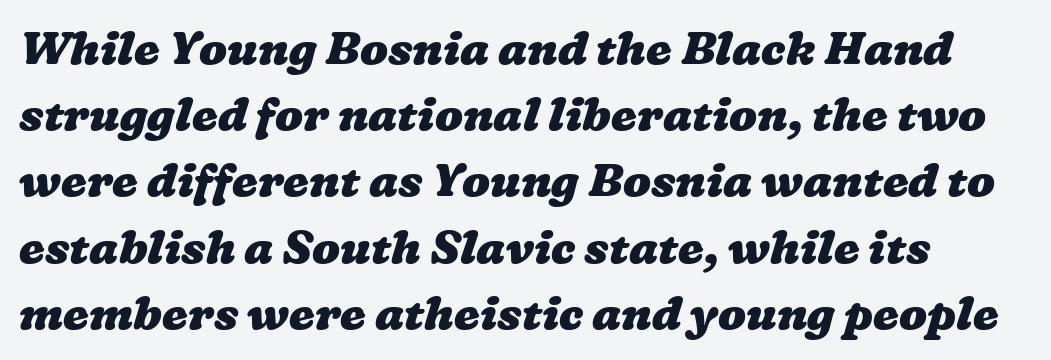
Do the characters align in a grid? No, the font is proportional. The letters are bold, with thick, heavy strokes. Check under the words: just untouched page. Short note: letters normally spaced. Alignment: flush left.
